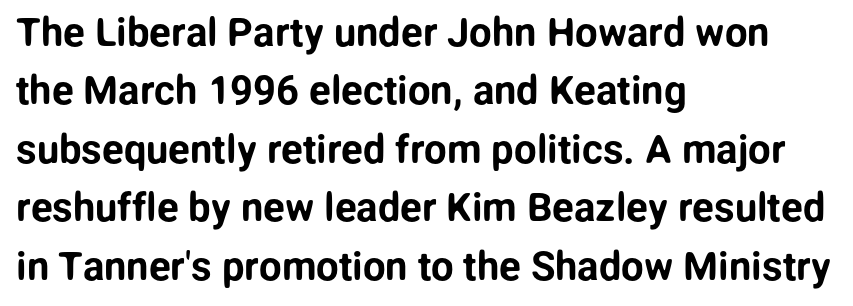
{"serif": "no", "italic": "no", "width": "normal", "stroke_contrast": "low", "x_height": "medium", "monospaced": "no", "underline": "no", "align": "left", "line_spacing": "normal", "line_spacing_ratio": 1.46, "letter_spacing": "normal", "letter_spacing_em": 0.0, "glyph_px": 40}
